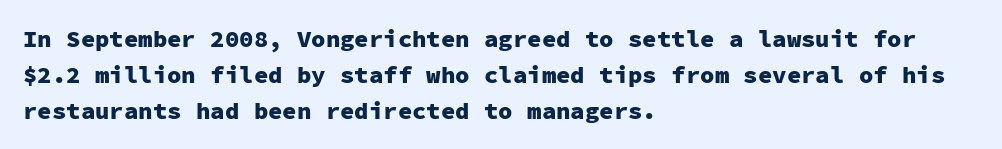
{"italic": "no", "bold": "yes", "underline": "no", "align": "left", "line_spacing": "normal", "line_spacing_ratio": 1.49, "letter_spacing": "normal", "letter_spacing_em": 0.0, "glyph_px": 24}
